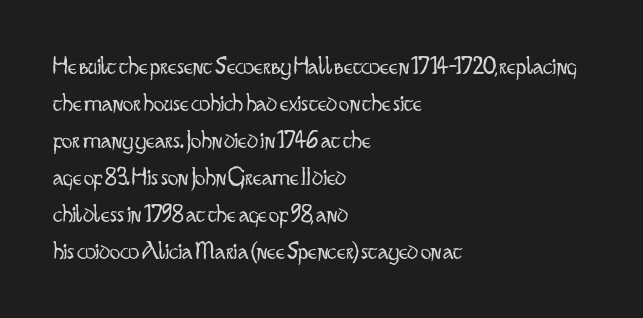
The image shows 26 px text type, upright; set left-aligned, normal line spacing (1.42x), normal letter spacing, not underlined.
